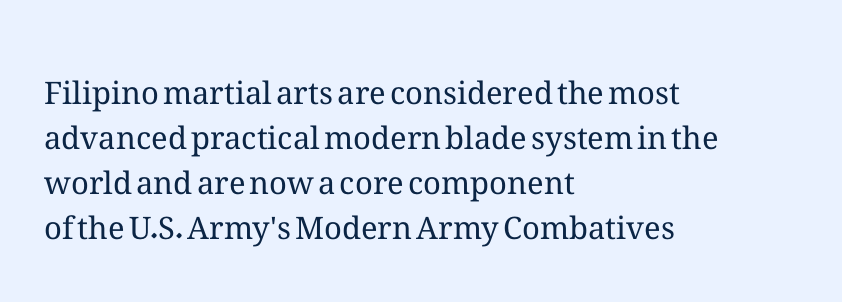
Every character sits straight up, as roman type does. Weight: not bold — regular or lighter. Quick note: underline off. Looks like regular typesetting: each glyph gets only the width it needs.
